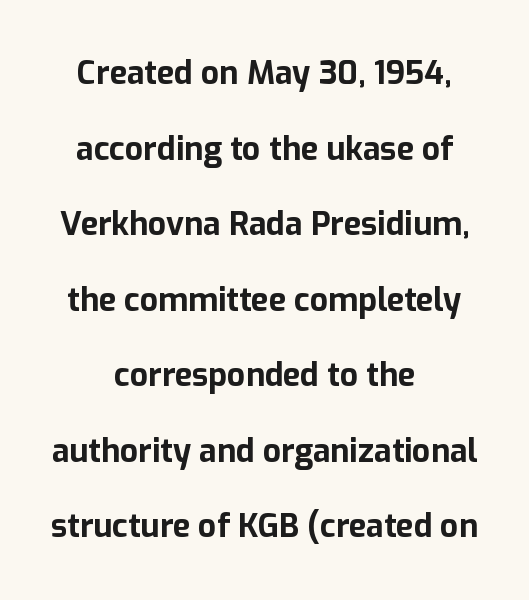
Q: Is the text bold? A: Yes.
Q: Is the text italic (slanted)? A: No, it is upright.
Q: Is the typeface a serif or a sans-serif typeface? A: Sans-serif.
Q: Is the text underlined? A: No.
Q: How is the paragraph aligned? A: Centered.
Q: Is the spacing between letters normal or unusually wide? A: Normal.
Q: Is the spacing between lines tight, normal or loose? A: Loose.
Q: Width (condensed, normal, or wide)? A: Normal.
Q: Stroke contrast? A: Low.
Q: x-height? A: Medium.
Q: Monospaced? A: No.
